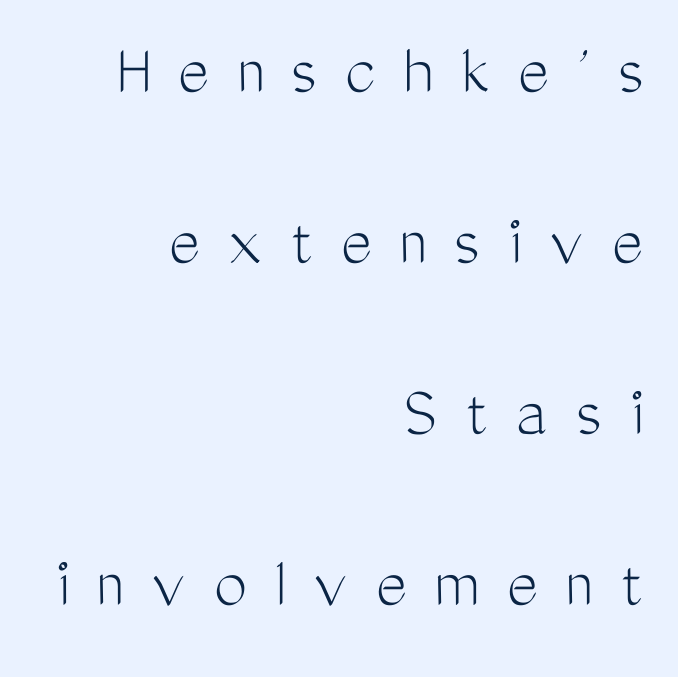
{"serif": "no", "italic": "no", "bold": "no", "weight": "light", "width": "condensed", "stroke_contrast": "medium", "x_height": "medium", "monospaced": "no", "underline": "no", "align": "right", "line_spacing": "loose", "line_spacing_ratio": 2.31, "letter_spacing": "wide", "letter_spacing_em": 0.37, "glyph_px": 74}
